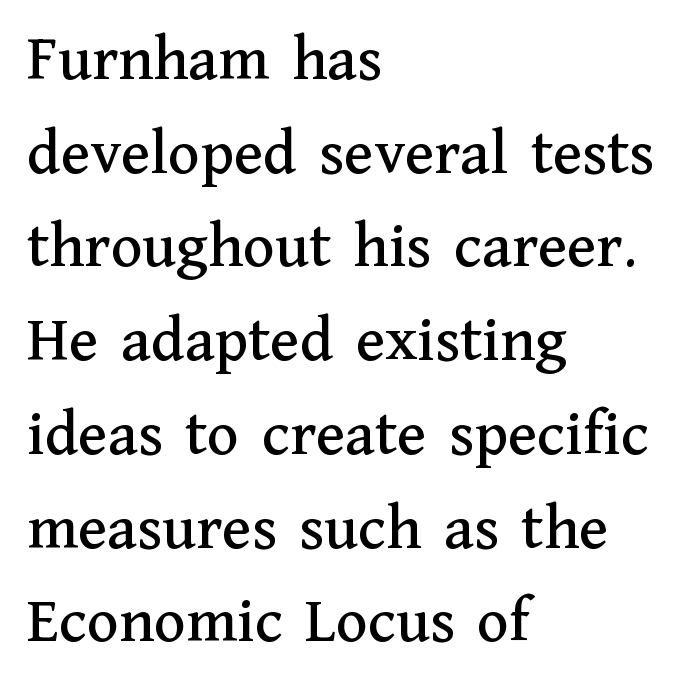
The image shows 66 px serif type, upright; set left-aligned, normal line spacing (1.42x), normal letter spacing, not underlined; medium stroke contrast and a medium x-height.
